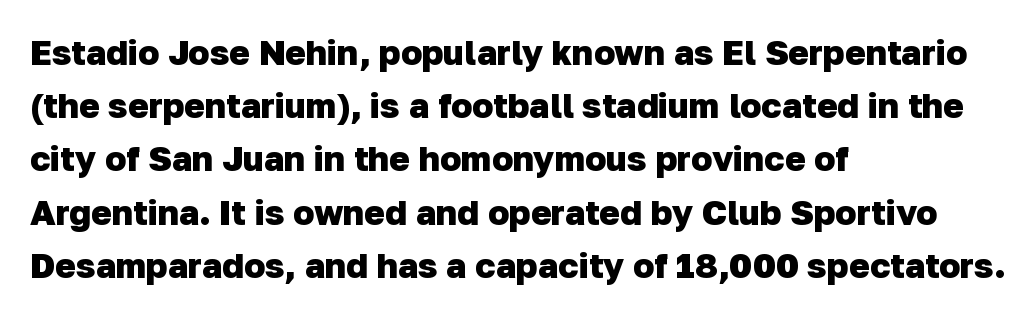
{"serif": "no", "bold": "yes", "weight": "heavy", "width": "normal", "stroke_contrast": "low", "x_height": "medium", "monospaced": "no", "underline": "no", "align": "left", "line_spacing": "normal", "line_spacing_ratio": 1.52, "letter_spacing": "normal", "letter_spacing_em": 0.0, "glyph_px": 35}
